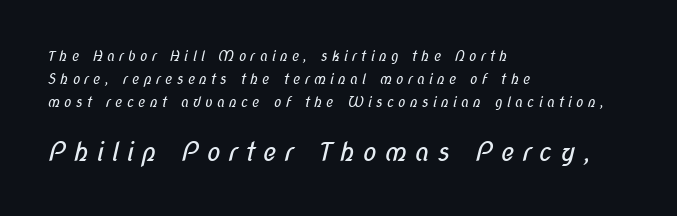
{"bold": "no", "underline": "no", "align": "left", "line_spacing": "normal", "line_spacing_ratio": 1.63, "letter_spacing": "wide", "letter_spacing_em": 0.29, "larger_block": "second", "size_ratio": 1.86, "glyph_px": 26}
